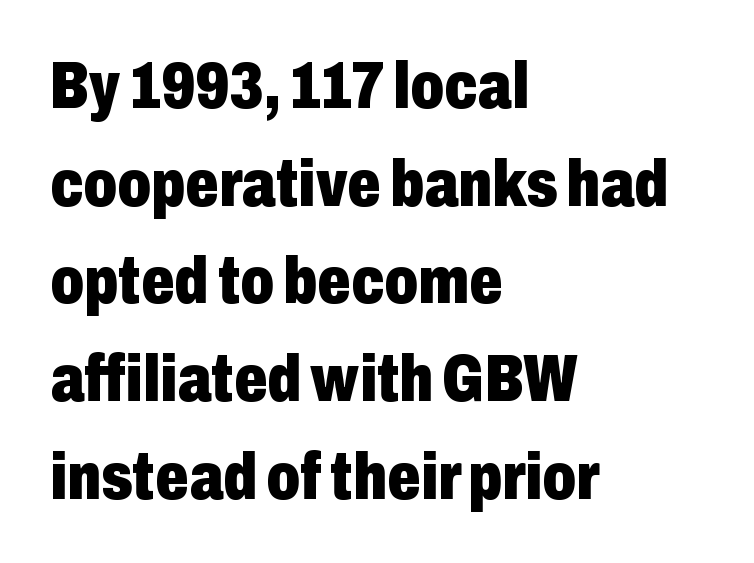
This rendering uses left alignment, leaving the right contour irregular. Normally led — the rows are evenly, conventionally spaced. In terms of posture, this sample is upright. The area under the type is left untouched. The font family rendered here belongs to the sans-serif group. Nothing unusual about the tracking: characters are spaced as the font intends.
